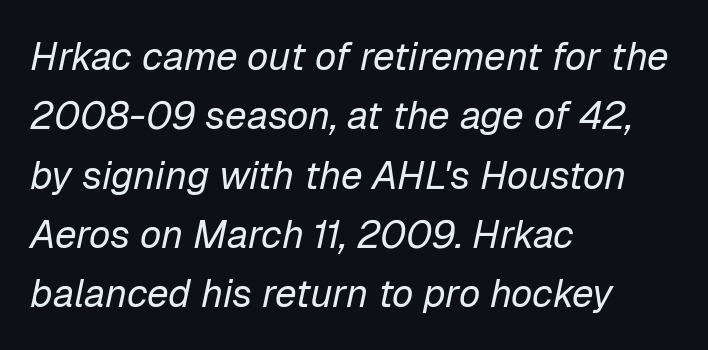
The foot of each line stays bare and open. The text block is weighted toward the left margin, trailing off unevenly rightward. The letters are slanted; this is an italic face. These lines sit exactly where default settings would place them.
